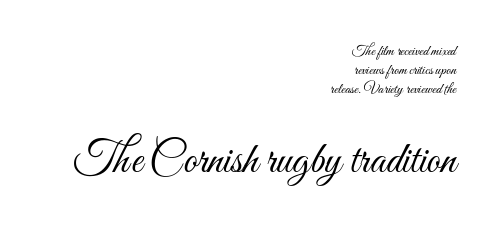
{"bold": "no", "weight": "light", "width": "condensed", "stroke_contrast": "medium", "x_height": "small", "monospaced": "no", "underline": "no", "align": "right", "line_spacing": "normal", "line_spacing_ratio": 1.26, "letter_spacing": "normal", "letter_spacing_em": 0.0, "larger_block": "second", "size_ratio": 2.93, "glyph_px": 44}
